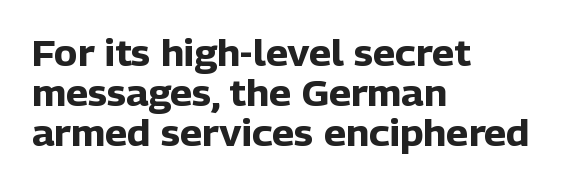
{"serif": "no", "italic": "no", "bold": "yes", "weight": "heavy", "width": "normal", "stroke_contrast": "low", "x_height": "medium", "monospaced": "no", "underline": "no", "align": "left", "line_spacing": "tight", "line_spacing_ratio": 1.15, "letter_spacing": "normal", "letter_spacing_em": 0.0, "glyph_px": 35}
